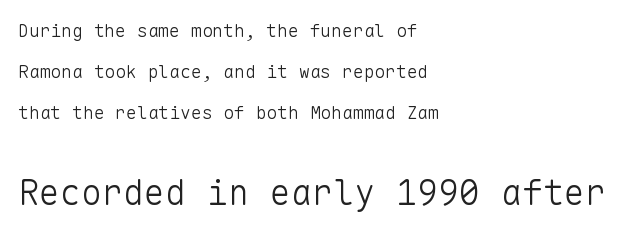
The image shows 35 px light sans-serif type, upright, monospaced; set left-aligned, loose line spacing (2.27x), normal letter spacing, not underlined; the second (bottom) block is 1.94x larger; low stroke contrast and a medium x-height.
